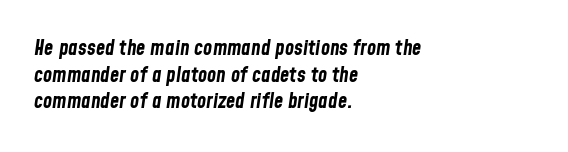
{"italic": "yes", "lean": "right", "slant_degrees": 8, "bold": "yes", "underline": "no", "align": "left", "line_spacing": "normal", "line_spacing_ratio": 1.27, "letter_spacing": "normal", "letter_spacing_em": 0.0, "glyph_px": 21}
